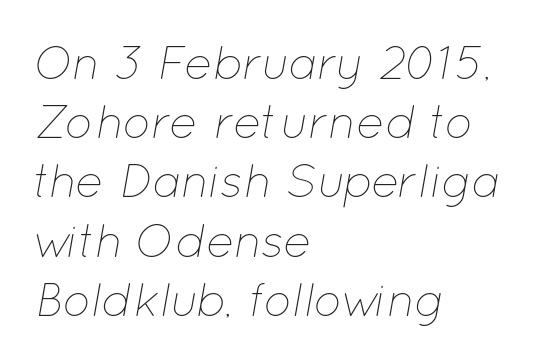
Q: Is the text bold? A: No.
Q: Is the text italic (slanted)? A: Yes, it leans right by about 12 degrees.
Q: Is the text underlined? A: No.
Q: How is the paragraph aligned? A: Left-aligned.
Q: Is the spacing between letters normal or unusually wide? A: Normal.
Q: Is the spacing between lines tight, normal or loose? A: Normal.
Q: Width (condensed, normal, or wide)? A: Normal.
Q: Stroke contrast? A: Low.
Q: x-height? A: Medium.
Q: Monospaced? A: No.
